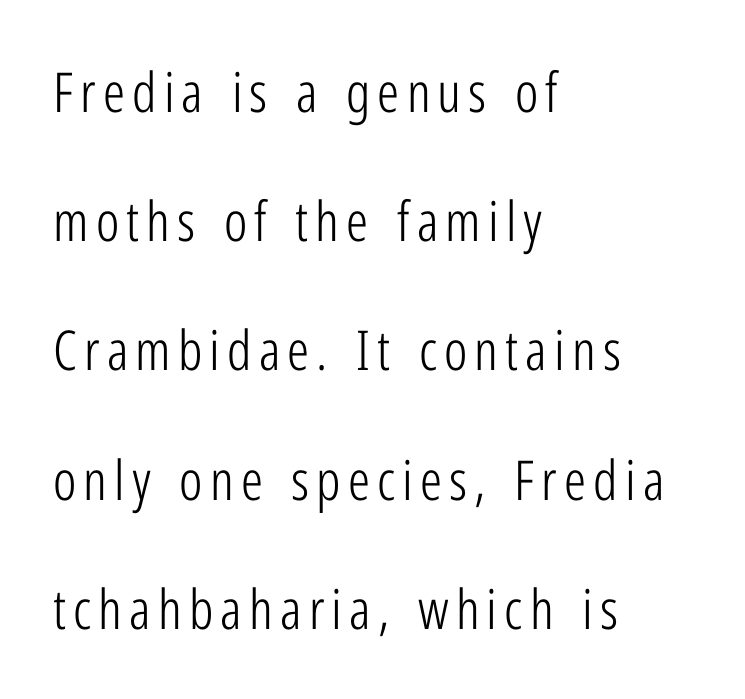
{"serif": "no", "italic": "no", "bold": "no", "weight": "light", "width": "condensed", "stroke_contrast": "low", "x_height": "medium", "monospaced": "no", "underline": "no", "align": "left", "line_spacing": "loose", "line_spacing_ratio": 2.35, "glyph_px": 55}
